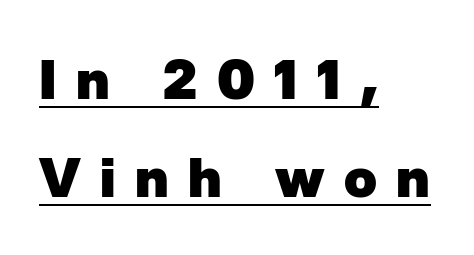
The image shows 54 px heavy sans-serif type; set left-aligned, line spacing 1.82x, unusually wide letter spacing (+0.36 em), underlined; low stroke contrast and a medium x-height.
